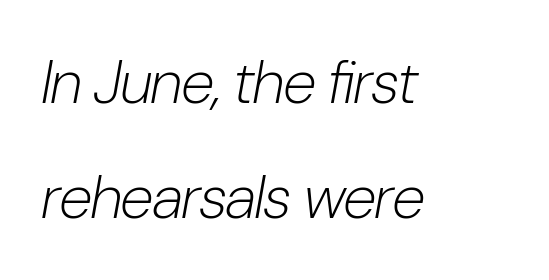
Letter spacing: default. The rendering applies a slant to the glyphs. The strokes are not fattened; the text isn't bold. Each letter keeps its own natural width here, so spacing adapts to shape. The text block is weighted toward the left margin, trailing off unevenly rightward.
